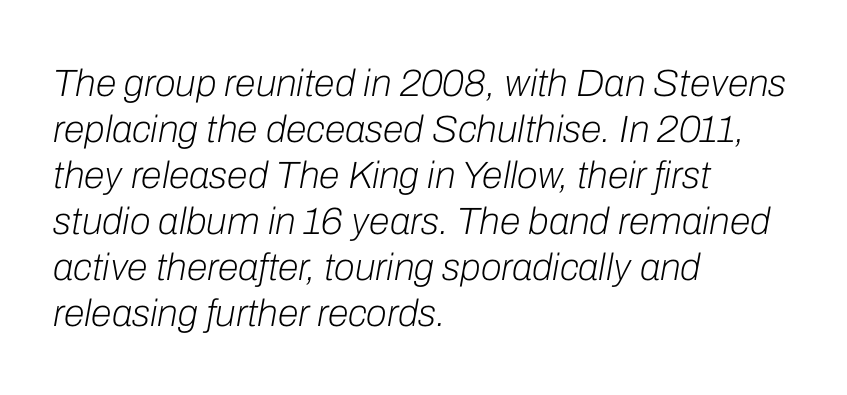
{"italic": "yes", "lean": "right", "slant_degrees": 10, "bold": "no", "weight": "light", "width": "normal", "stroke_contrast": "low", "x_height": "medium", "monospaced": "no", "underline": "no", "align": "left", "line_spacing_ratio": 1.21, "letter_spacing": "normal", "letter_spacing_em": 0.0, "glyph_px": 38}
